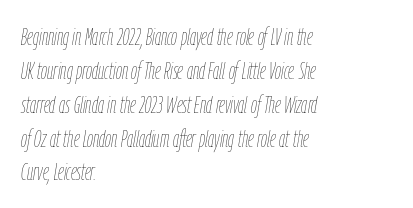
{"italic": "yes", "lean": "right", "slant_degrees": 9, "bold": "no", "underline": "no", "align": "left", "line_spacing": "normal", "line_spacing_ratio": 1.41, "letter_spacing": "normal", "letter_spacing_em": 0.0, "glyph_px": 24}
